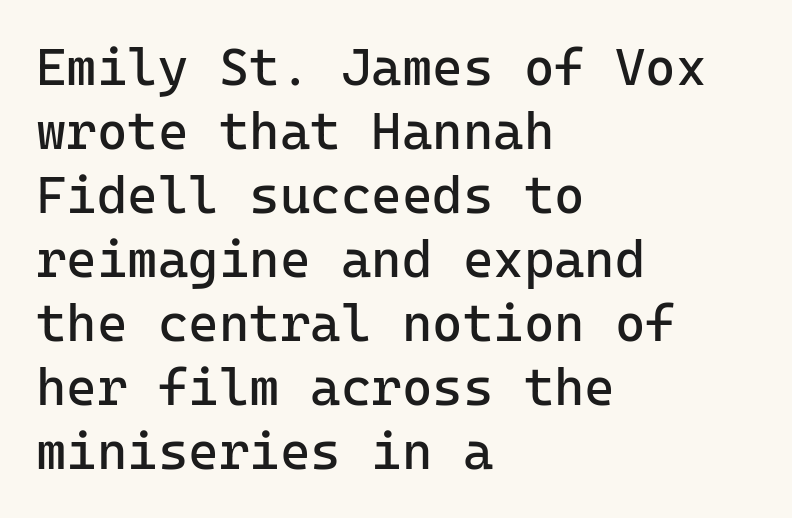
{"serif": "no", "italic": "no", "bold": "no", "weight": "regular", "width": "normal", "stroke_contrast": "low", "x_height": "medium", "monospaced": "yes", "underline": "no", "align": "left", "line_spacing_ratio": 1.23, "letter_spacing": "normal", "letter_spacing_em": 0.0, "glyph_px": 52}
